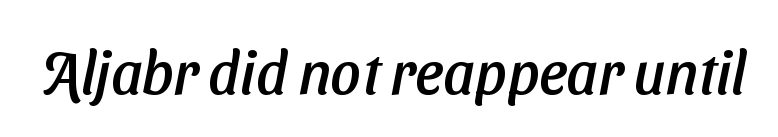
Q: Is the typeface a serif or a sans-serif typeface? A: Sans-serif.
Q: Is the text underlined? A: No.
Q: Is the spacing between letters normal or unusually wide? A: Normal.
Q: Width (condensed, normal, or wide)? A: Normal.
Q: Stroke contrast? A: Low.
Q: x-height? A: Medium.
Q: Monospaced? A: No.
